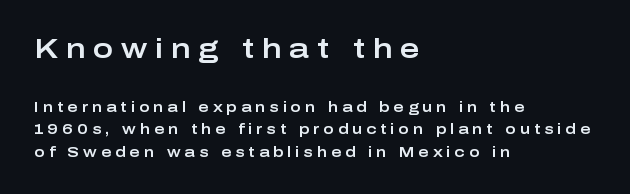
Each word looks stretched out because of the extra space between its letters. The typography opts for an upright posture over an oblique one. The designer left line spacing at the default. A classic flush-left, rag-right setting is used for this passage. In this sample the first text group is rendered at the bigger scale. The area under the type is left untouched.
